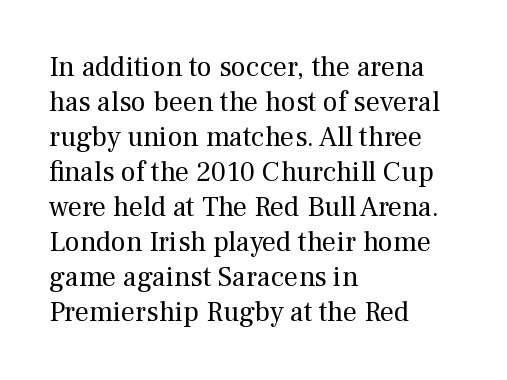
The font is comparable to plain body text, perhaps lighter. Each row of text sits above clean, open space. The tracking reads as untouched default to a designer's eye. A normal amount of white space separates one row of letters from the next. Line beginnings align vertically; line endings do not.
